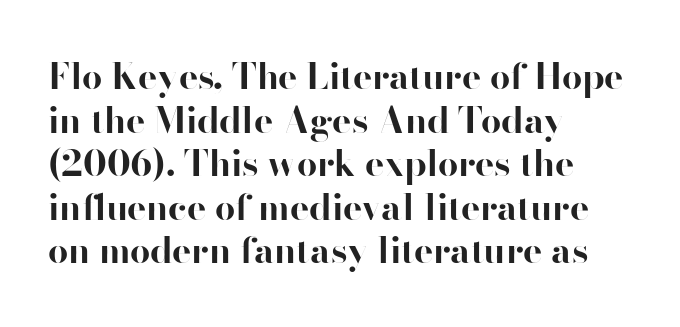
Q: Is the text bold? A: Yes.
Q: Is the text italic (slanted)? A: No, it is upright.
Q: Is the typeface a serif or a sans-serif typeface? A: Sans-serif.
Q: Is the text underlined? A: No.
Q: How is the paragraph aligned? A: Left-aligned.
Q: Is the spacing between letters normal or unusually wide? A: Normal.
Q: Width (condensed, normal, or wide)? A: Normal.
Q: Stroke contrast? A: High.
Q: x-height? A: Small.
Q: Monospaced? A: No.
